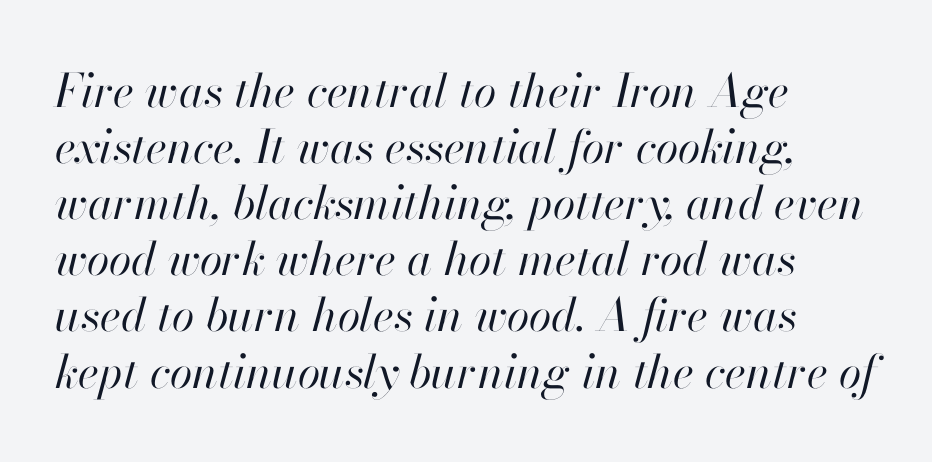
The image shows 46 px regular-weight type, italic (leaning right); set left-aligned, line spacing 1.22x, normal letter spacing, not underlined; high stroke contrast and a small x-height.
